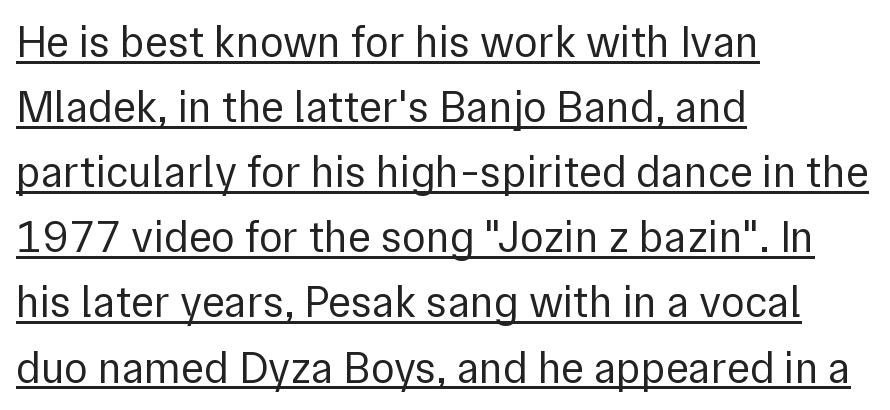
{"serif": "no", "italic": "no", "bold": "no", "weight": "regular", "width": "normal", "stroke_contrast": "low", "x_height": "medium", "monospaced": "no", "underline": "yes", "align": "left", "line_spacing": "normal", "line_spacing_ratio": 1.48, "letter_spacing": "normal", "letter_spacing_em": 0.0, "glyph_px": 44}
